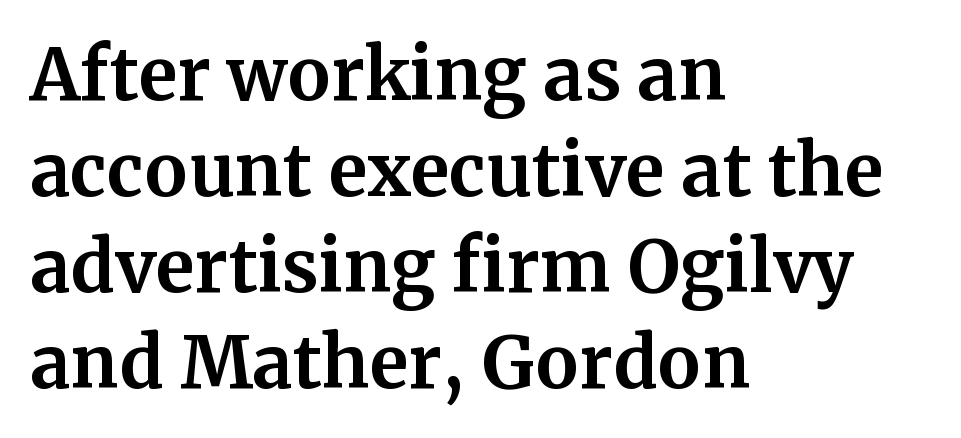
{"serif": "yes", "italic": "no", "bold": "yes", "weight": "bold", "width": "normal", "stroke_contrast": "medium", "x_height": "medium", "monospaced": "no", "underline": "no", "align": "left", "line_spacing": "normal", "line_spacing_ratio": 1.35, "letter_spacing": "normal", "letter_spacing_em": 0.0, "glyph_px": 71}
